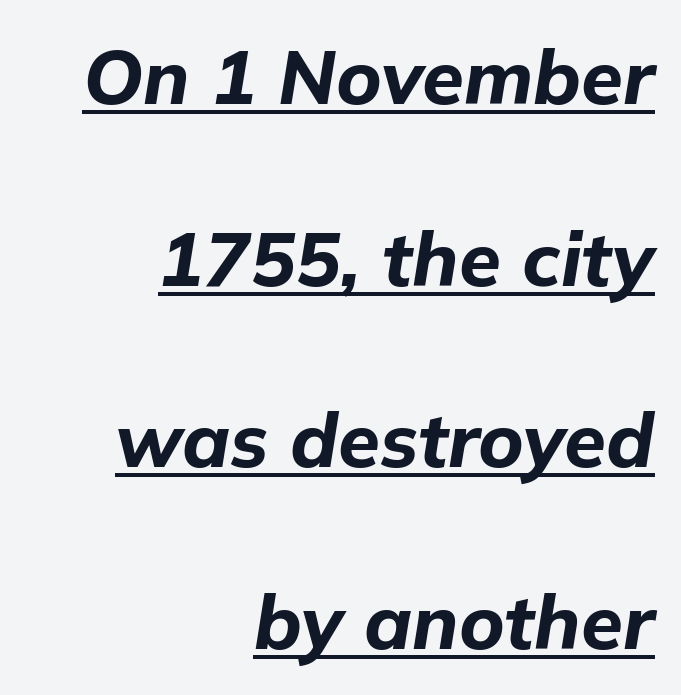
When letters slant like this, we call the style italic. The paragraph shown leans on its right margin. The passage shown is emphatically bold. Character widths vary here, with narrow letters taking less room than wide ones.
